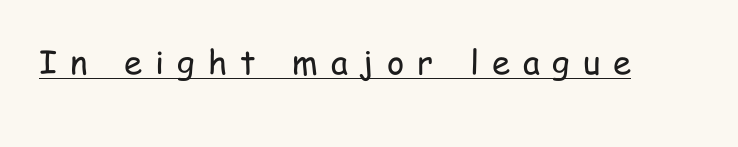
Letter spacing: wide. Weight: not bold — regular or lighter. Is this a fixed-width face? No — the glyphs have proportional, varying widths. I'd call this a sans setting — the letters go barefoot.
